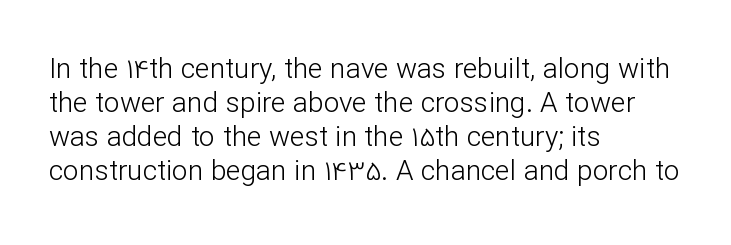
Q: Is the text bold? A: No.
Q: Is the text italic (slanted)? A: No, it is upright.
Q: Is the typeface a serif or a sans-serif typeface? A: Sans-serif.
Q: Is the text underlined? A: No.
Q: How is the paragraph aligned? A: Left-aligned.
Q: Is the spacing between letters normal or unusually wide? A: Normal.
Q: Width (condensed, normal, or wide)? A: Normal.
Q: Stroke contrast? A: Low.
Q: x-height? A: Medium.
Q: Monospaced? A: No.
